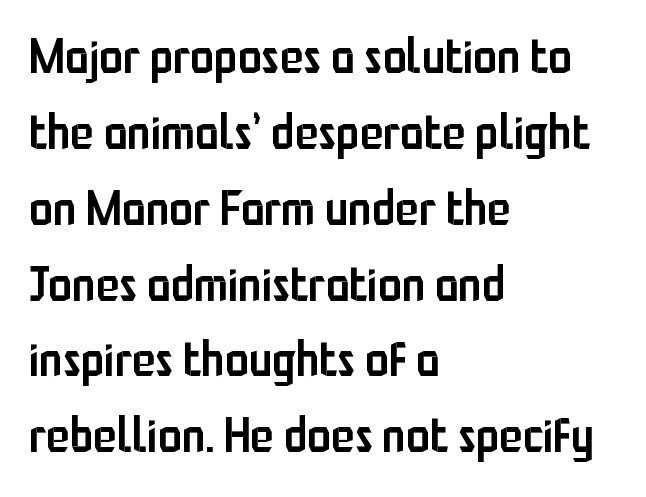
The image shows 48 px semibold, condensed sans-serif type, upright; set left-aligned, normal line spacing (1.58x), normal letter spacing, not underlined; low stroke contrast and a medium x-height.
